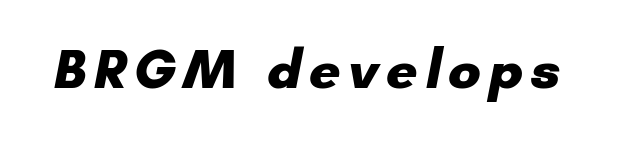
{"serif": "no", "bold": "yes", "weight": "heavy", "width": "normal", "stroke_contrast": "low", "x_height": "small", "monospaced": "no", "underline": "no", "glyph_px": 55}
